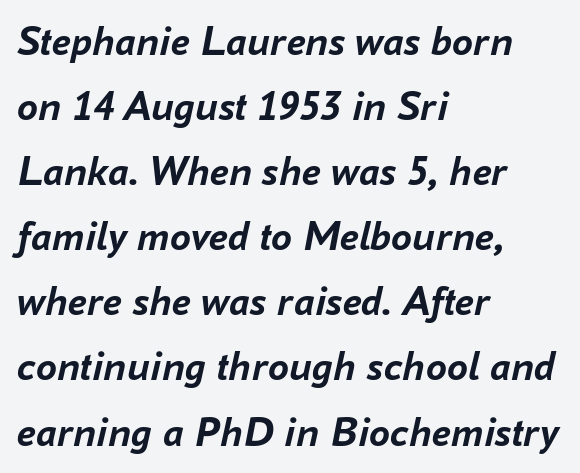
Here the glyphs are tracked normally, forming tight word shapes. Underline: absent. The strokes are fattened all the way to bold. Vertical spacing — default. Do the characters align in a grid? No, the font is proportional. Italic: yes, the glyphs are oblique.
